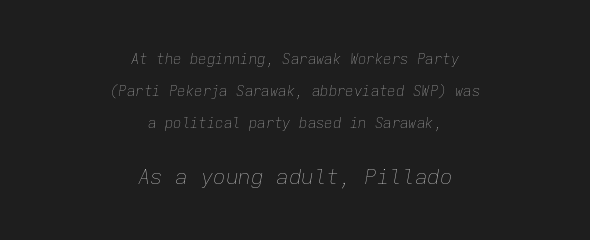
The image shows 21 px text type, italic (leaning right); set centered, loose line spacing (2.28x), normal letter spacing, not underlined; the second (bottom) block is 1.5x larger.
